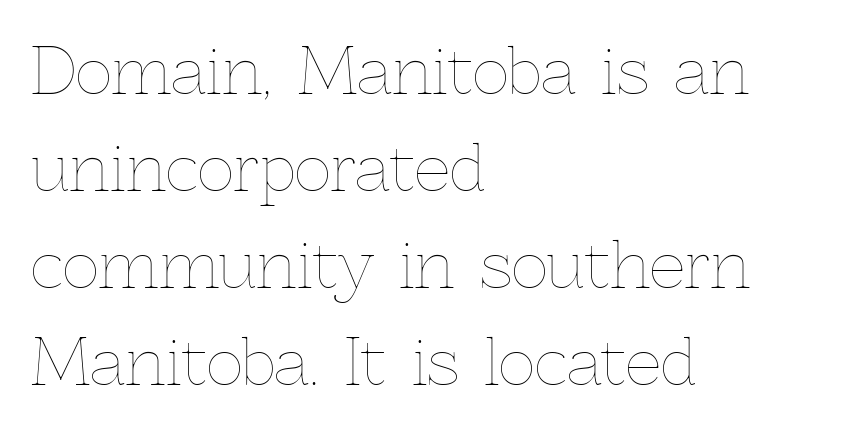
Does the lettering tilt? It doesn't — this is upright. This sample has the flowing, uneven cadence of proportional lettering. If you measured baseline to baseline, you'd find a middling distance. Visually the block forms a straight wall on the left and a jagged coastline on the right. Stems and bowls with no extra thickness — not bold. Plain, unruled lines of type.
